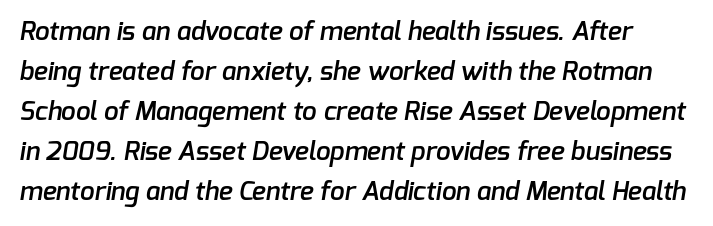
Q: Is the text bold? A: Semi-bold.
Q: Is the text underlined? A: No.
Q: Is the spacing between letters normal or unusually wide? A: Normal.
Q: Is the spacing between lines tight, normal or loose? A: Normal.
